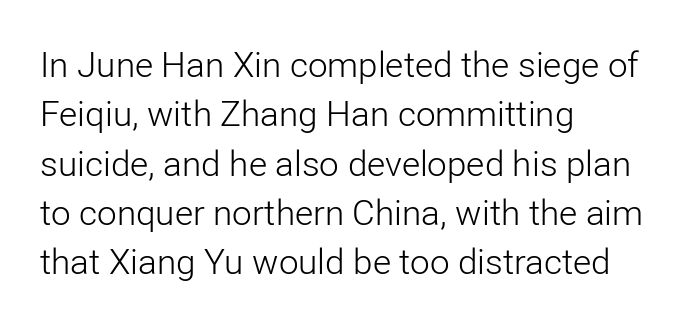
{"serif": "no", "italic": "no", "bold": "no", "weight": "light", "width": "normal", "stroke_contrast": "low", "x_height": "medium", "monospaced": "no", "underline": "no", "align": "left", "line_spacing": "normal", "line_spacing_ratio": 1.41, "letter_spacing": "normal", "letter_spacing_em": 0.0, "glyph_px": 35}
